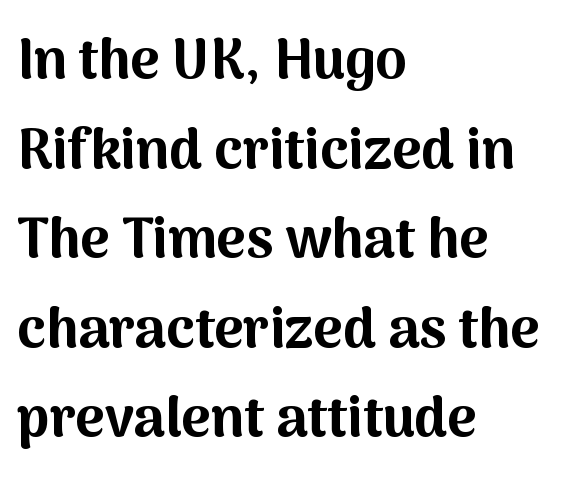
This block has exactly the height ordinary leading produces. Nope, no serifs anywhere on these letters. Character widths vary here, with narrow letters taking less room than wide ones. Check the space under the baseline: it is left empty.
